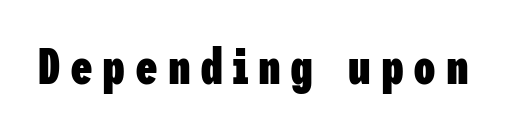
Q: Is the text bold? A: Yes.
Q: Is the text italic (slanted)? A: No, it is upright.
Q: Is the typeface a serif or a sans-serif typeface? A: Sans-serif.
Q: Is the text underlined? A: No.
Q: Width (condensed, normal, or wide)? A: Condensed.
Q: Stroke contrast? A: Low.
Q: x-height? A: Medium.
